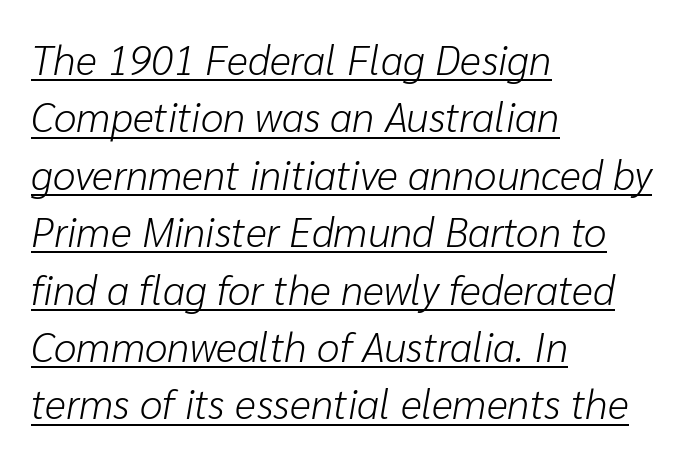
{"italic": "yes", "lean": "right", "slant_degrees": 10, "bold": "no", "weight": "light", "width": "normal", "stroke_contrast": "low", "x_height": "medium", "monospaced": "no", "underline": "yes", "align": "left", "line_spacing": "normal", "line_spacing_ratio": 1.4, "letter_spacing": "normal", "letter_spacing_em": 0.0, "glyph_px": 41}
